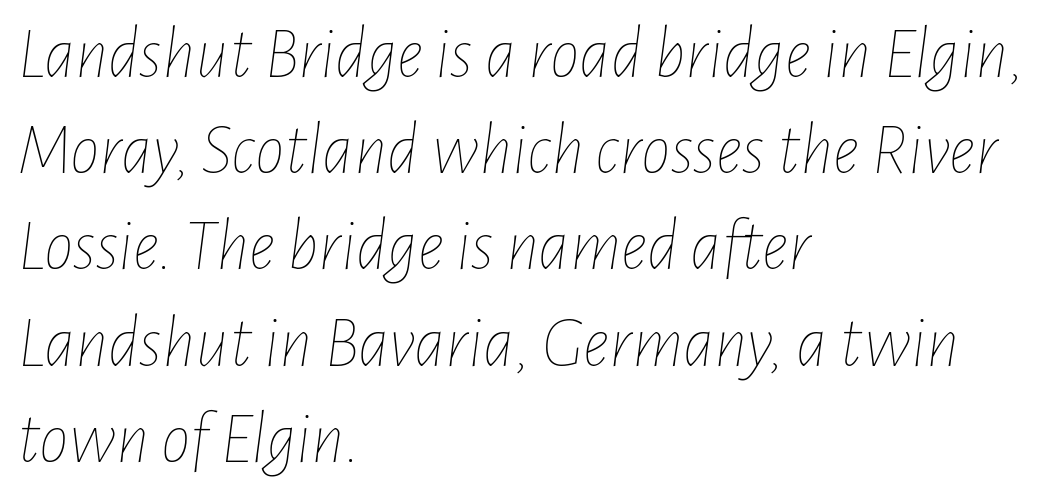
{"italic": "yes", "lean": "right", "slant_degrees": 7, "bold": "no", "weight": "thin", "width": "condensed", "stroke_contrast": "low", "x_height": "medium", "monospaced": "no", "underline": "no", "align": "left", "line_spacing": "normal", "line_spacing_ratio": 1.3, "letter_spacing": "normal", "letter_spacing_em": 0.0, "glyph_px": 74}
